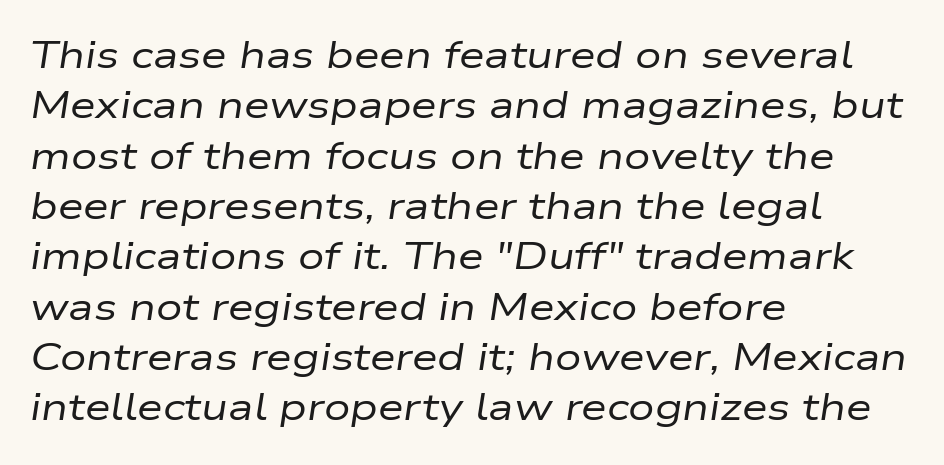
The image shows 37 px regular-weight, wide type, italic (leaning right); set left-aligned, normal line spacing (1.36x), normal letter spacing, not underlined; low stroke contrast and a medium x-height.
